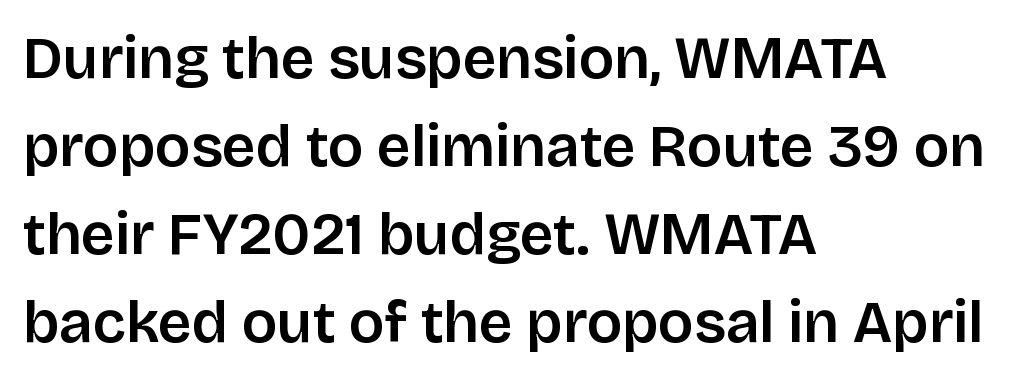
Q: Is the text bold? A: Semi-bold.
Q: Is the text italic (slanted)? A: No, it is upright.
Q: Is the typeface a serif or a sans-serif typeface? A: Sans-serif.
Q: Is the text underlined? A: No.
Q: How is the paragraph aligned? A: Left-aligned.
Q: Is the spacing between letters normal or unusually wide? A: Normal.
Q: Is the spacing between lines tight, normal or loose? A: Normal.
Q: Width (condensed, normal, or wide)? A: Normal.
Q: Stroke contrast? A: Low.
Q: x-height? A: Large.
Q: Monospaced? A: No.
